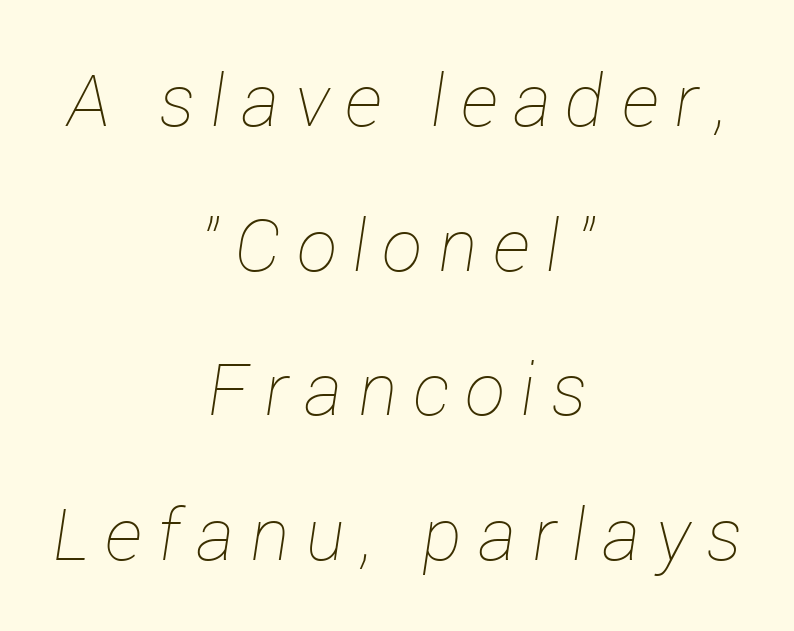
How are the letters spaced? Widely, with obvious added tracking. A light-to-regular cut is what we see here. Plain, unruled lines of type. Which margin do the lines hug? Neither — every line sits in the middle. Designer's note — italics engaged. Compared with typical paragraphs, the rows here are farther apart.
